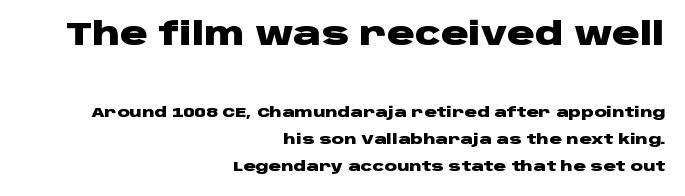
The image shows 31 px heavy, wide sans-serif type, upright; set right-aligned, loose line spacing (1.94x), normal letter spacing, not underlined; the first (top) block is 2.21x larger; low stroke contrast and a large x-height.
